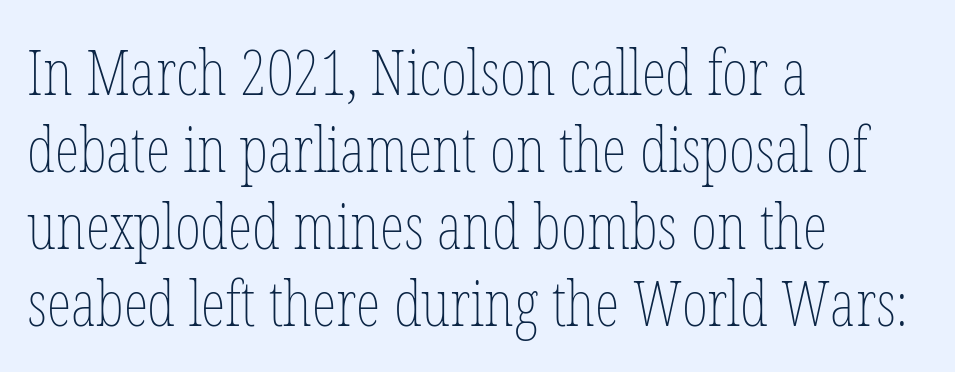
Each word holds together tightly as a unit, with standard inter-letter gaps. No word sits above an underline. These lines are rendered in a variable-pitch font. This rendering uses left alignment, leaving the right contour irregular. The type sits square on the baseline with zero lean.
